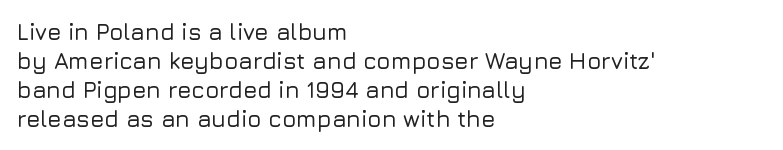
Posture: straight, roman, zero tilt. The passage shown is not underscored anywhere. The rendering anchors every line to the left-hand side. The gaps between neighbouring characters are ordinary and unremarkable.
